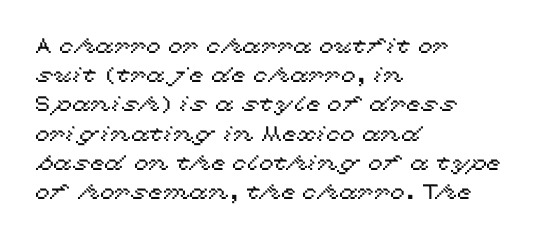
Q: Is the text italic (slanted)? A: Yes.
Q: Is the text underlined? A: No.
Q: How is the paragraph aligned? A: Left-aligned.
Q: Is the spacing between letters normal or unusually wide? A: Normal.
Q: Is the spacing between lines tight, normal or loose? A: Normal.
